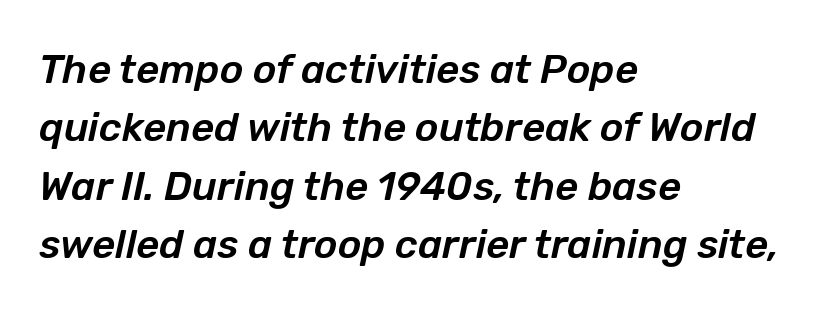
{"italic": "yes", "lean": "right", "slant_degrees": 12, "width": "normal", "stroke_contrast": "low", "x_height": "medium", "monospaced": "no", "underline": "no", "align": "left", "line_spacing": "normal", "line_spacing_ratio": 1.46, "letter_spacing": "normal", "letter_spacing_em": 0.0, "glyph_px": 40}
